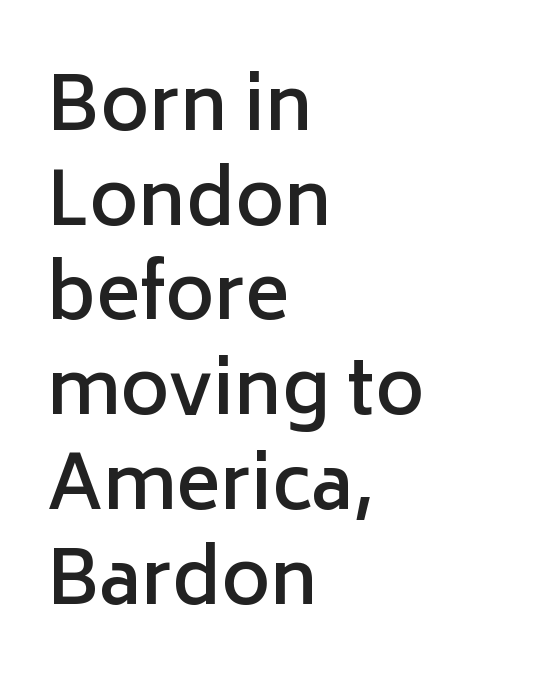
Here the glyphs are tracked normally, forming tight word shapes. Note: no serifs on the glyphs. The lines sit at an ordinary, default distance from one another. This sample is left-justified, so line endings fall wherever the words run out. Its strokes are somewhat broadened, the hallmark of semibold type. A bare baseline throughout the passage.
